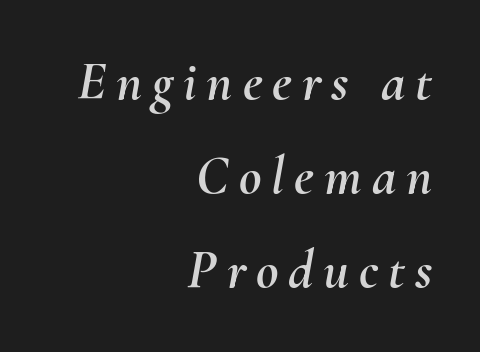
The image shows 55 px text type, italic (leaning right); set right-aligned, line spacing 1.71x, not underlined; medium stroke contrast and a small x-height.
